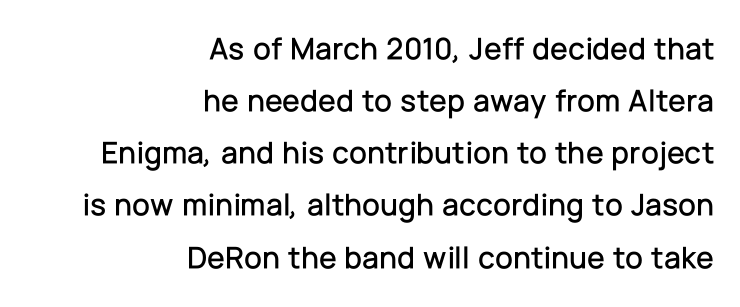
Q: Is the text italic (slanted)? A: No, it is upright.
Q: Is the typeface a serif or a sans-serif typeface? A: Sans-serif.
Q: Is the text underlined? A: No.
Q: How is the paragraph aligned? A: Right-aligned.
Q: Is the spacing between letters normal or unusually wide? A: Normal.
Q: Is the spacing between lines tight, normal or loose? A: Normal.
Q: Width (condensed, normal, or wide)? A: Normal.
Q: Stroke contrast? A: Low.
Q: x-height? A: Medium.
Q: Monospaced? A: No.
